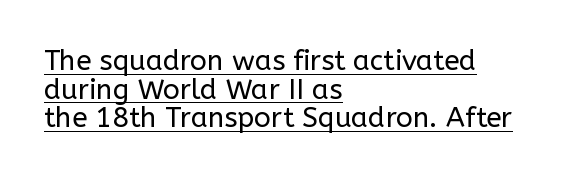
The image shows 28 px regular-weight sans-serif type, upright; set left-aligned, tight line spacing (1.02x), normal letter spacing, underlined; low stroke contrast and a medium x-height.
